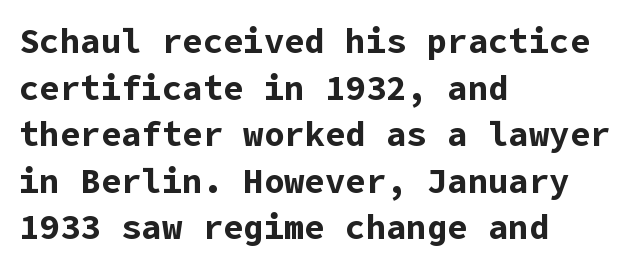
The image shows 34 px bold sans-serif type, upright; set left-aligned, normal line spacing (1.37x), normal letter spacing, not underlined; low stroke contrast and a medium x-height.
